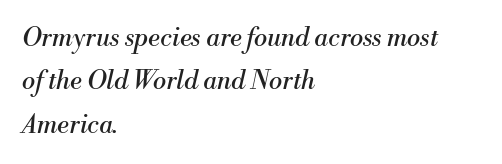
The image shows 25 px text type, italic (leaning right); set left-aligned, line spacing 1.74x, normal letter spacing, not underlined.
